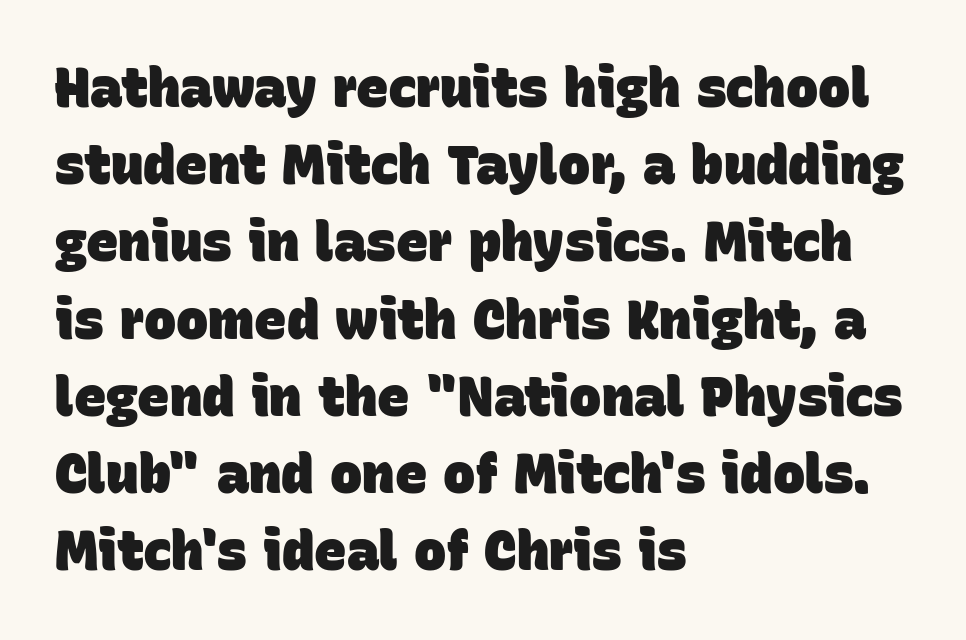
Underline: absent. The passage shown is emphatically bold. Each line starts at the same left margin while the right side varies. This rendering employs a face without finishing strokes, i.e., a sans-serif.
